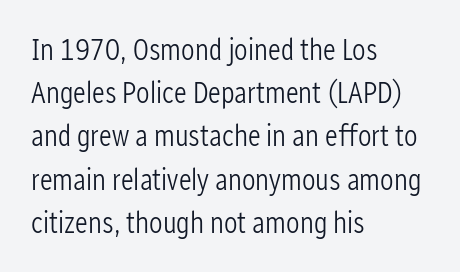
Upright lettering throughout. The space beneath each line is pristine and unruled. Honestly, the letter spacing is just normal — you wouldn't notice it. The designer went with a sans here, leaving each stem footless. Vertical stems look standard width or narrower in stroke.
